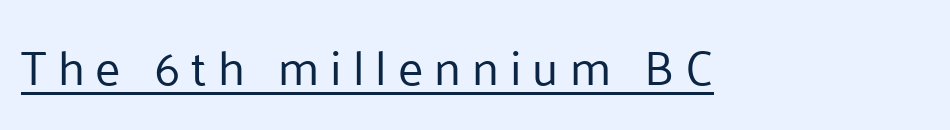
Q: Is the text bold? A: No.
Q: Is the text italic (slanted)? A: No, it is upright.
Q: Is the typeface a serif or a sans-serif typeface? A: Sans-serif.
Q: Is the text underlined? A: Yes.
Q: Is the spacing between letters normal or unusually wide? A: Unusually wide.
Q: Width (condensed, normal, or wide)? A: Normal.
Q: Stroke contrast? A: Low.
Q: x-height? A: Medium.
Q: Monospaced? A: No.
